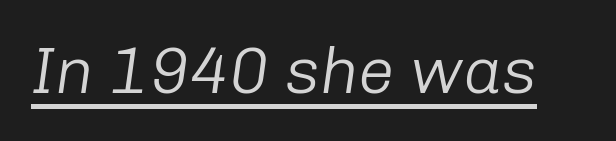
{"italic": "yes", "lean": "right", "slant_degrees": 8, "bold": "no", "weight": "light", "width": "normal", "stroke_contrast": "low", "x_height": "medium", "monospaced": "no", "underline": "yes", "letter_spacing": "normal", "letter_spacing_em": 0.0, "glyph_px": 65}
